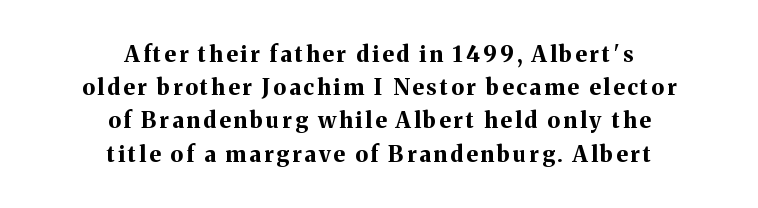
Q: Is the text bold? A: Yes.
Q: Is the text italic (slanted)? A: No, it is upright.
Q: Is the text underlined? A: No.
Q: How is the paragraph aligned? A: Centered.
Q: Is the spacing between lines tight, normal or loose? A: Normal.
